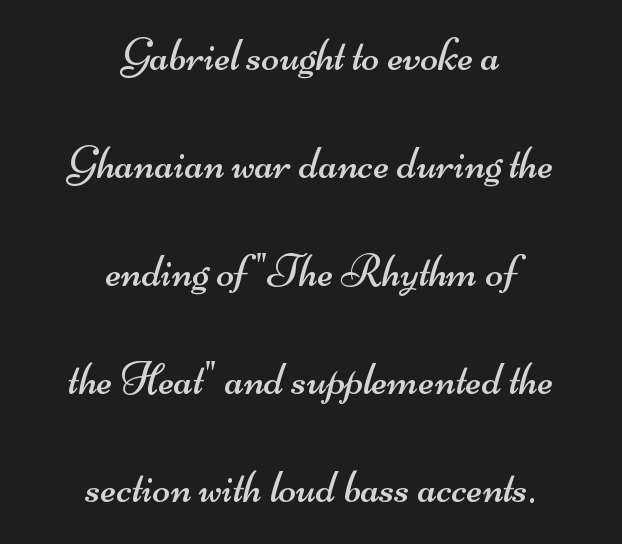
{"serif": "no", "bold": "no", "weight": "regular", "width": "wide", "stroke_contrast": "medium", "x_height": "small", "monospaced": "no", "underline": "no", "align": "center", "line_spacing": "loose", "line_spacing_ratio": 2.35, "letter_spacing": "normal", "letter_spacing_em": 0.0, "glyph_px": 46}
